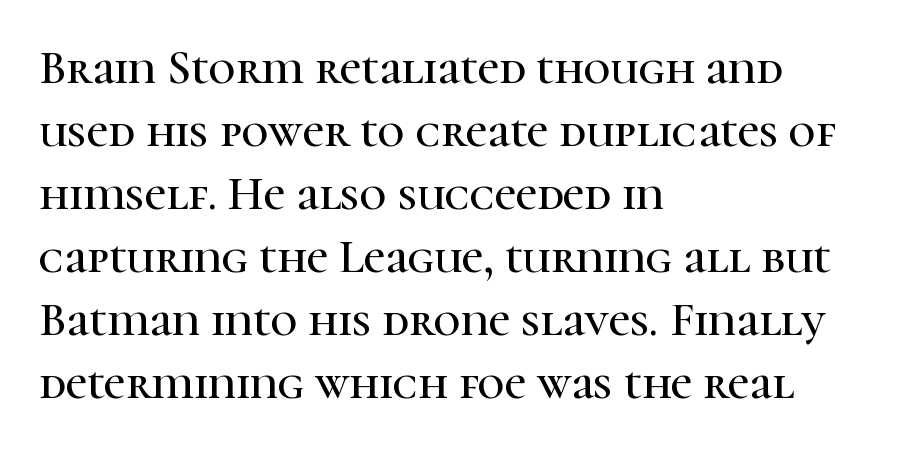
Here the glyphs are tracked normally, forming tight word shapes. Horizontally, the lines are justified to the leading edge only. Classification — serif. The strip under each line holds only bare page. This sample uses an upright cut, with every glyph sitting square on the baseline. Whoever set this chose a conventional vertical rhythm.
